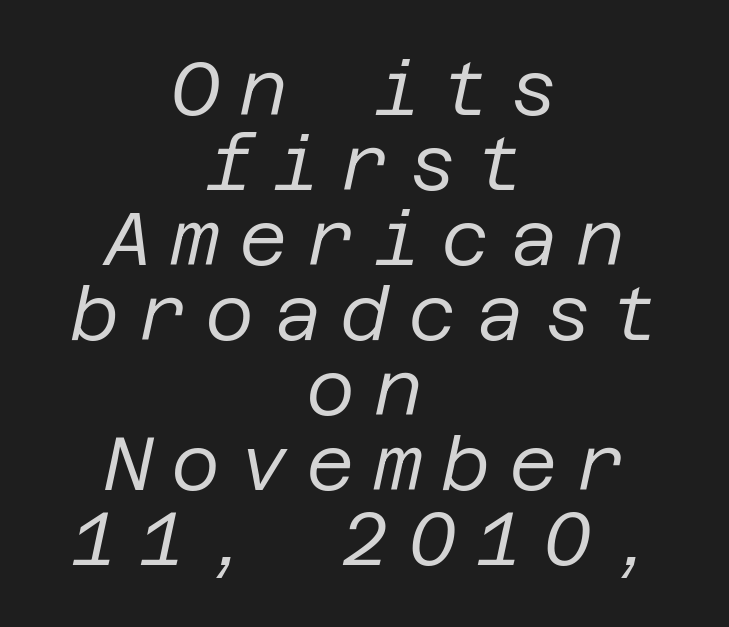
How would I describe the line gaps? Narrow and economical. Descenders are the only things crossing below the line. Spacing between characters has been opened up far beyond the box default. Layout note: lines centered.
